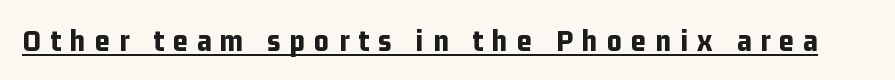
The image shows 32 px bold, condensed sans-serif type, upright; set unusually wide letter spacing (+0.29 em), underlined; low stroke contrast and a medium x-height.
